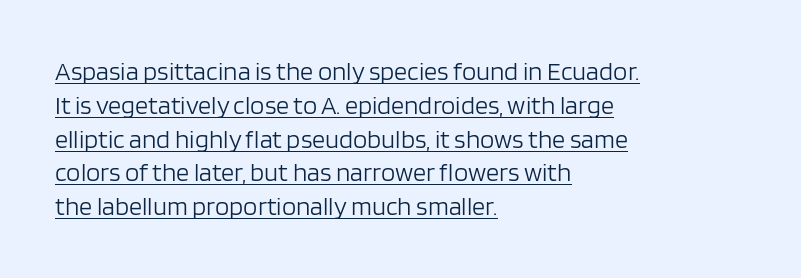
The image shows 26 px text type, upright; set left-aligned, normal line spacing (1.3x), normal letter spacing, underlined.
